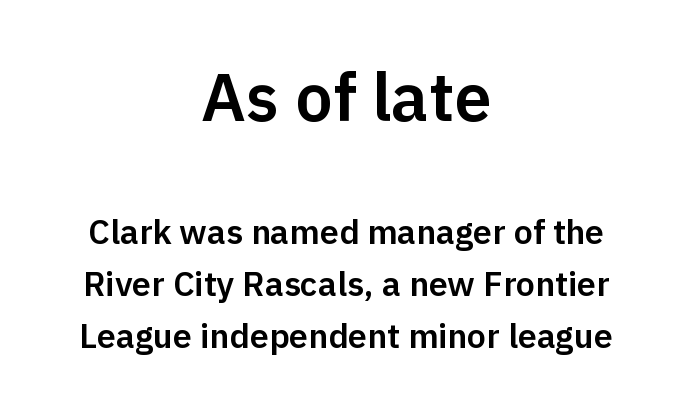
{"serif": "no", "italic": "no", "width": "normal", "stroke_contrast": "low", "x_height": "medium", "monospaced": "no", "underline": "no", "align": "center", "line_spacing": "normal", "line_spacing_ratio": 1.54, "letter_spacing": "normal", "letter_spacing_em": 0.0, "larger_block": "first", "size_ratio": 1.97, "glyph_px": 67}
